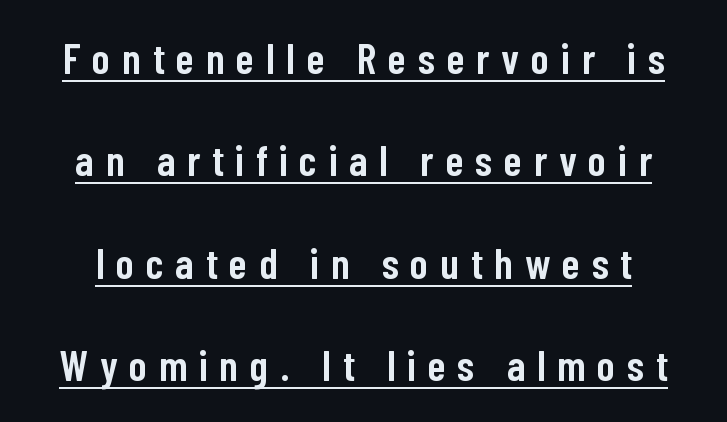
{"serif": "no", "italic": "no", "bold": "semi", "weight": "semibold", "width": "condensed", "stroke_contrast": "low", "x_height": "medium", "monospaced": "no", "underline": "yes", "line_spacing": "loose", "line_spacing_ratio": 2.38, "letter_spacing": "wide", "letter_spacing_em": 0.28, "glyph_px": 43}
